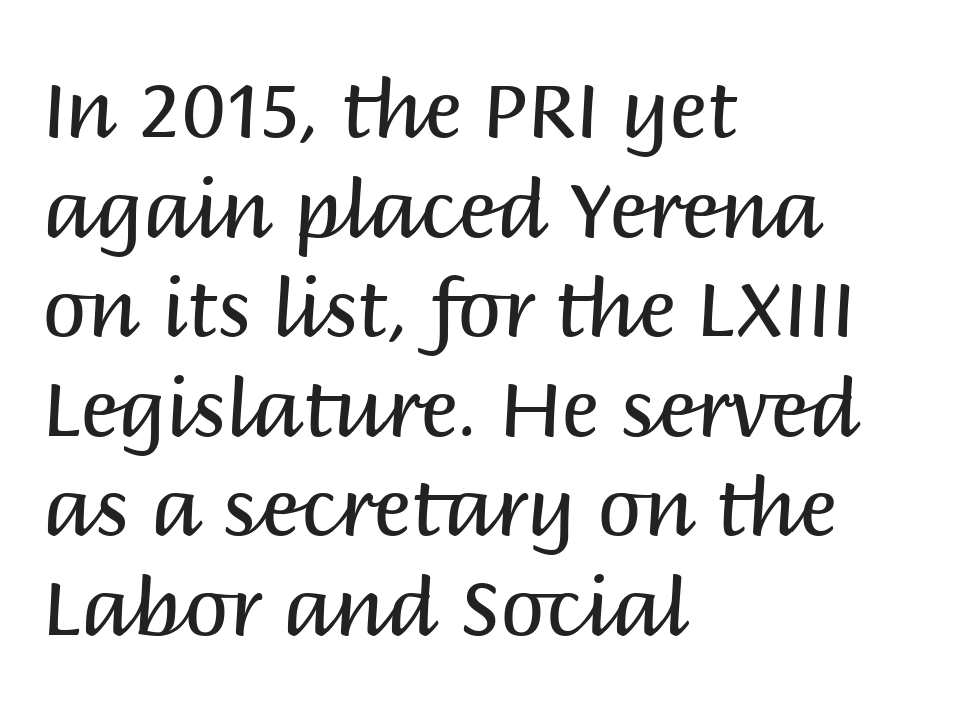
Words appear dense and cohesive because spacing is normal. Bare-footed words on every line. The characters display no serif detailing; their extremities are plain.
